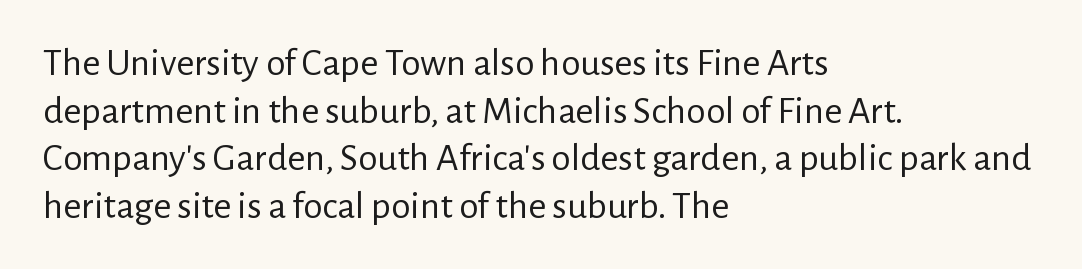
The image shows 39 px regular-weight sans-serif type, upright; set left-aligned, line spacing 1.22x, normal letter spacing, not underlined; low stroke contrast and a medium x-height.
